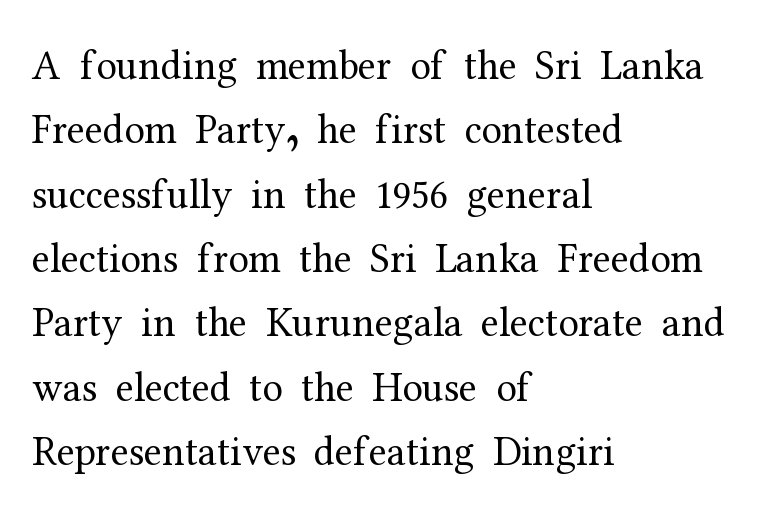
Q: Is the text bold? A: No.
Q: Is the text italic (slanted)? A: No, it is upright.
Q: Is the typeface a serif or a sans-serif typeface? A: Serif.
Q: Is the text underlined? A: No.
Q: How is the paragraph aligned? A: Left-aligned.
Q: Is the spacing between letters normal or unusually wide? A: Normal.
Q: Is the spacing between lines tight, normal or loose? A: Normal.
Q: Width (condensed, normal, or wide)? A: Normal.
Q: Stroke contrast? A: Medium.
Q: x-height? A: Medium.
Q: Monospaced? A: No.
